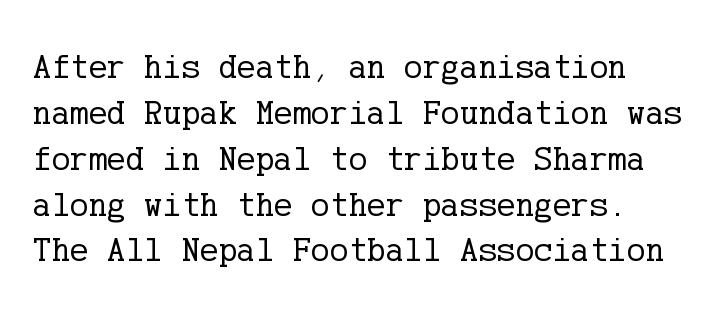
The specimen reads as upright at a glance. The baseline area is clear. This reads as an unemphasized weight, regular at the heaviest. The passage shown has conventional tracking throughout. Reading down the column, the eye jumps a familiar distance to each next line.
